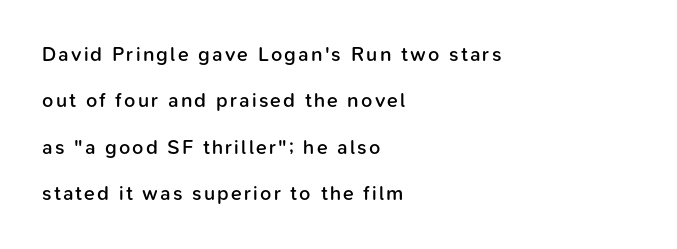
Its strokes are somewhat broadened, the hallmark of semibold type. Regarding leading, the lines here are spaced well apart. The compositor pushed each line to the left boundary. Italic: no, the glyphs are upright roman. The area under the type is left untouched.
